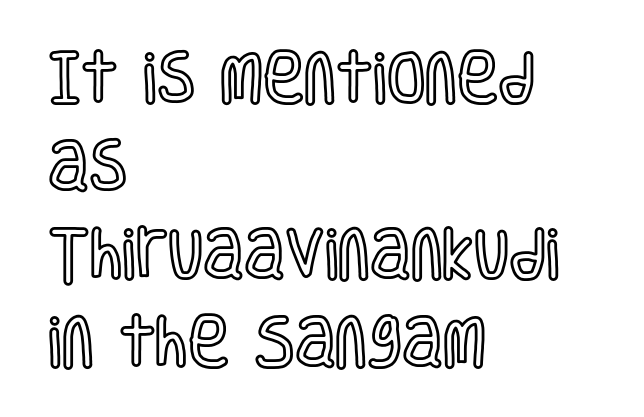
The image shows 56 px condensed type, upright; set left-aligned, normal line spacing (1.57x), normal letter spacing, not underlined; a large x-height.
